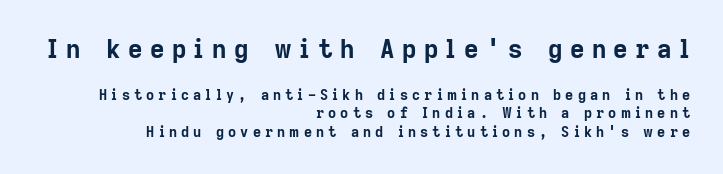
The passage shown is emphatically bold. Short note: letters widely spaced. The rows are spaced the way most documents space them. Which margin do the lines hug? The right one — the left edge is uneven. The passage shown is not underscored anywhere. Here the first block reads like a headline and the second like body copy.
